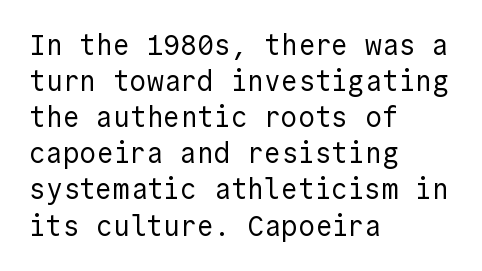
The image shows 28 px regular-weight sans-serif type, upright; set left-aligned, normal line spacing (1.29x), normal letter spacing, not underlined; a medium x-height.
